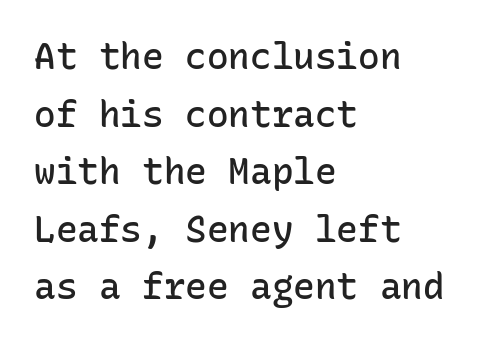
The image shows 36 px semibold sans-serif type, upright, monospaced; set left-aligned, normal line spacing (1.6x), normal letter spacing, not underlined; low stroke contrast and a medium x-height.
